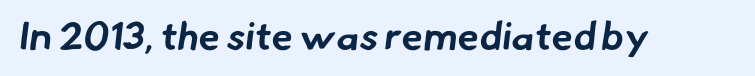
Q: Is the text bold? A: Yes.
Q: Is the typeface a serif or a sans-serif typeface? A: Sans-serif.
Q: Is the text underlined? A: No.
Q: Is the spacing between letters normal or unusually wide? A: Normal.
Q: Width (condensed, normal, or wide)? A: Normal.
Q: Stroke contrast? A: Low.
Q: x-height? A: Small.
Q: Monospaced? A: No.
